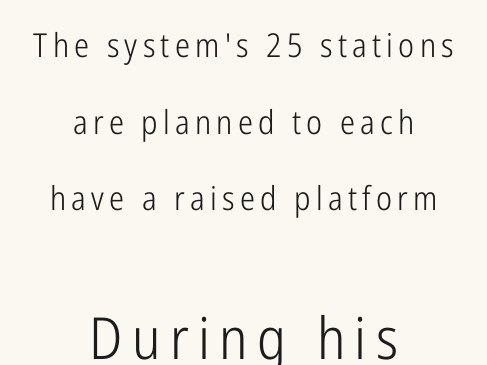
{"serif": "no", "italic": "no", "bold": "no", "weight": "light", "width": "condensed", "stroke_contrast": "low", "x_height": "medium", "monospaced": "no", "underline": "no", "align": "center", "line_spacing": "loose", "line_spacing_ratio": 2.32, "larger_block": "second", "size_ratio": 1.76, "glyph_px": 58}
